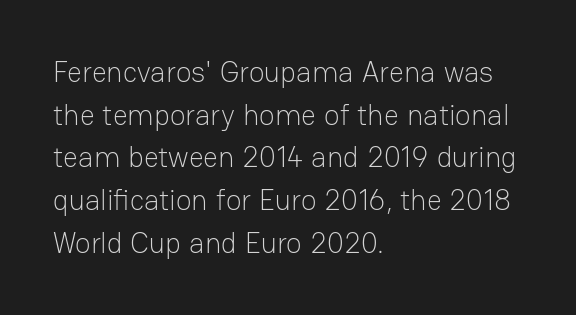
{"serif": "no", "italic": "no", "bold": "no", "weight": "light", "width": "normal", "stroke_contrast": "low", "x_height": "medium", "monospaced": "no", "underline": "no", "align": "left", "line_spacing": "normal", "line_spacing_ratio": 1.47, "letter_spacing": "normal", "letter_spacing_em": 0.0, "glyph_px": 29}
